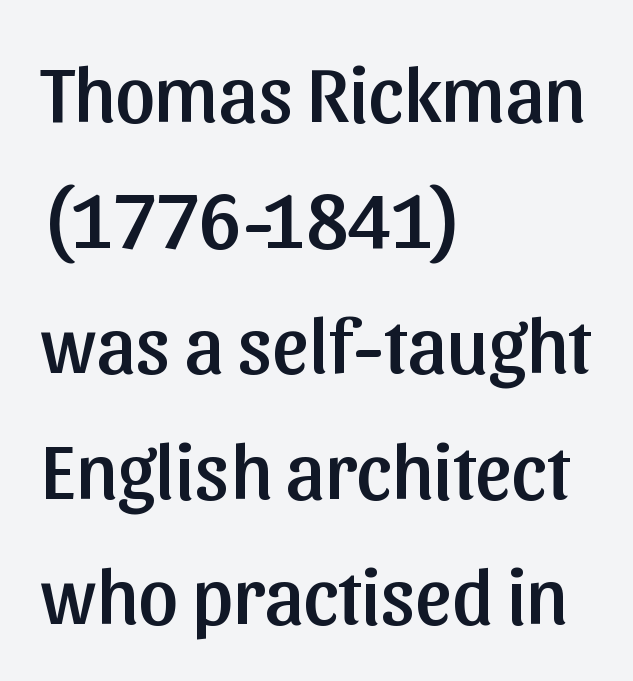
The specimen reads as upright at a glance. Summary of vertical rhythm: regular, with standard interline spacing. Anything drawn beneath the words? Only blank space. Varying glyph widths throughout — classic text-font behaviour.
